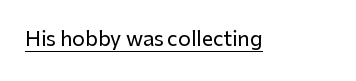
Q: Is the text italic (slanted)? A: No, it is upright.
Q: Is the text underlined? A: Yes.
Q: Is the spacing between letters normal or unusually wide? A: Normal.
